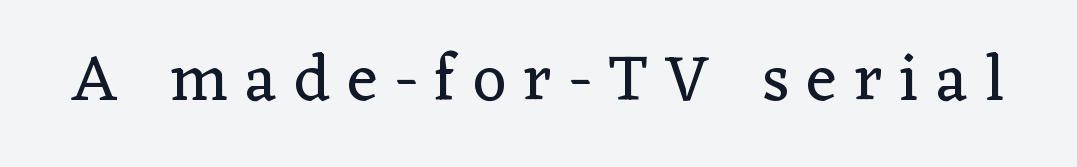
The image shows 65 px regular-weight serif type, upright; set unusually wide letter spacing (+0.27 em), not underlined; low stroke contrast and a medium x-height.
